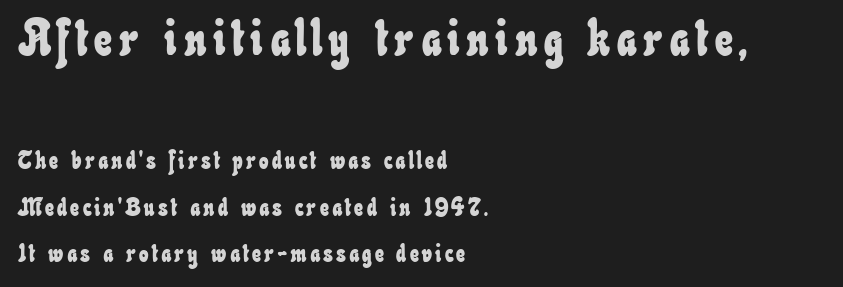
The image shows 50 px condensed type; set left-aligned, line spacing 1.85x, not underlined; the first (top) block is 2.0x larger; low stroke contrast and a small x-height.
